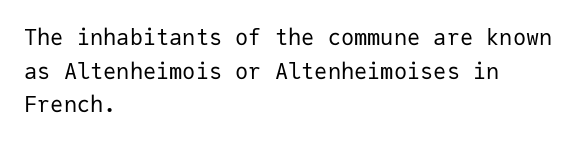
{"italic": "no", "bold": "no", "underline": "no", "align": "left", "line_spacing": "normal", "line_spacing_ratio": 1.53, "letter_spacing": "normal", "letter_spacing_em": 0.0, "glyph_px": 22}
